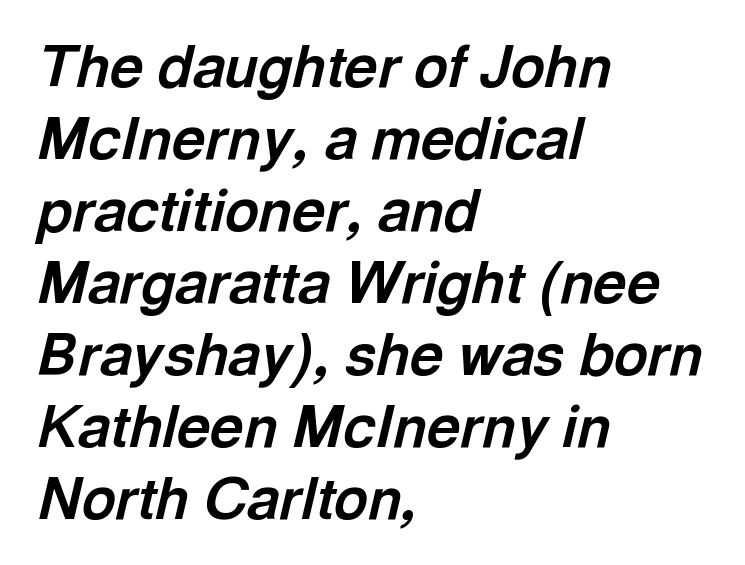
Q: Is the text bold? A: Yes.
Q: Is the text italic (slanted)? A: Yes, it leans right by about 13 degrees.
Q: Is the text underlined? A: No.
Q: How is the paragraph aligned? A: Left-aligned.
Q: Is the spacing between letters normal or unusually wide? A: Normal.
Q: Width (condensed, normal, or wide)? A: Normal.
Q: x-height? A: Medium.
Q: Monospaced? A: No.
